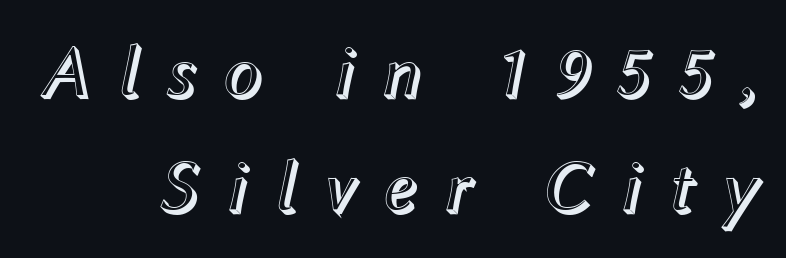
Q: Is the text italic (slanted)? A: Yes, it leans right by about 12 degrees.
Q: Is the text underlined? A: No.
Q: How is the paragraph aligned? A: Right-aligned.
Q: Is the spacing between letters normal or unusually wide? A: Unusually wide.
Q: Is the spacing between lines tight, normal or loose? A: Normal.
Q: Width (condensed, normal, or wide)? A: Normal.
Q: x-height? A: Medium.
Q: Monospaced? A: No.
